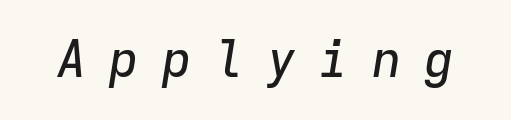
{"italic": "yes", "lean": "right", "slant_degrees": 9, "width": "normal", "stroke_contrast": "low", "x_height": "medium", "monospaced": "yes", "underline": "no", "letter_spacing": "wide", "letter_spacing_em": 0.45, "glyph_px": 50}
